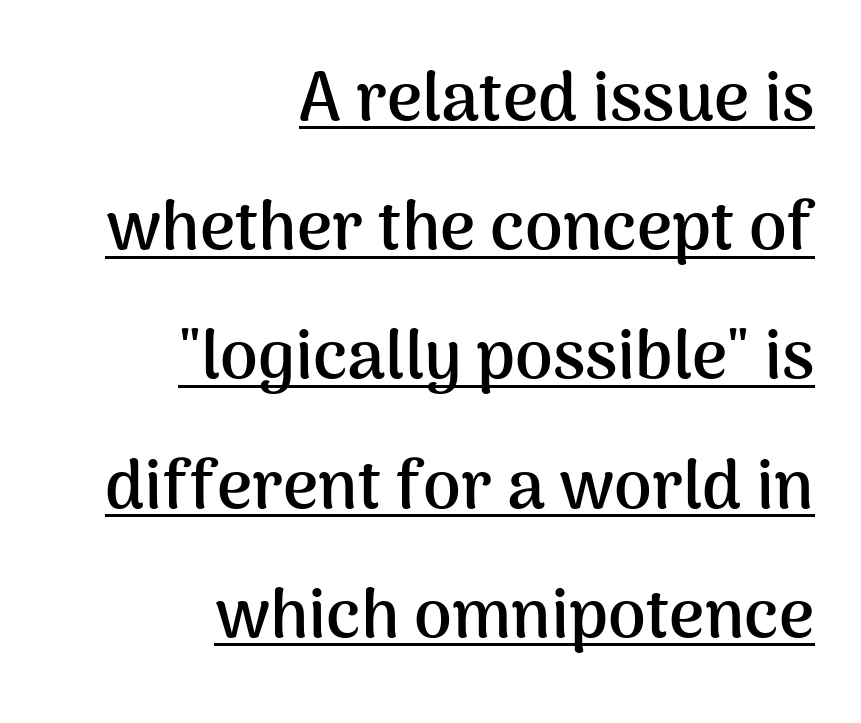
Q: Is the text bold? A: Yes.
Q: Is the text italic (slanted)? A: No, it is upright.
Q: Is the typeface a serif or a sans-serif typeface? A: Sans-serif.
Q: Is the text underlined? A: Yes.
Q: How is the paragraph aligned? A: Right-aligned.
Q: Is the spacing between letters normal or unusually wide? A: Normal.
Q: Is the spacing between lines tight, normal or loose? A: Loose.
Q: Width (condensed, normal, or wide)? A: Normal.
Q: Stroke contrast? A: Medium.
Q: x-height? A: Medium.
Q: Monospaced? A: No.
